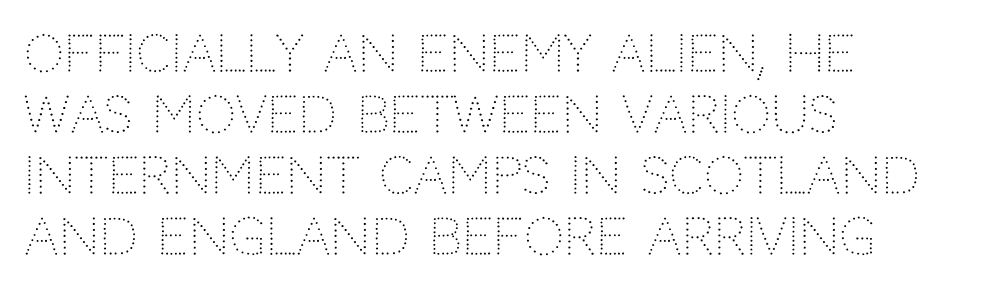
The image shows 50 px light sans-serif type, upright; set left-aligned, line spacing 1.22x, normal letter spacing, not underlined; low stroke contrast and a large x-height.
